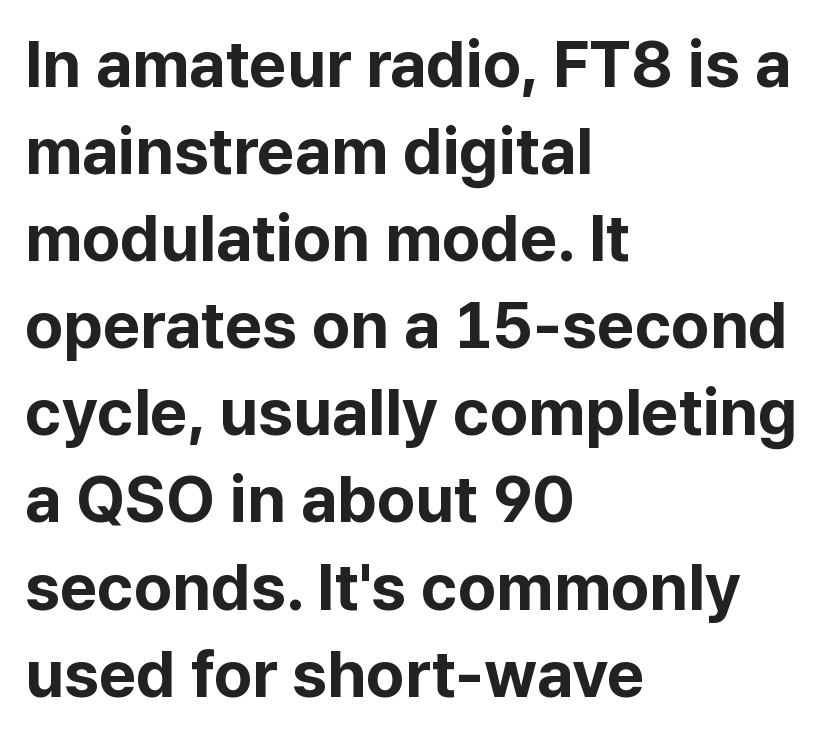
{"serif": "no", "italic": "no", "bold": "yes", "weight": "bold", "width": "normal", "stroke_contrast": "low", "x_height": "medium", "monospaced": "no", "underline": "no", "align": "left", "line_spacing": "normal", "line_spacing_ratio": 1.34, "letter_spacing": "normal", "letter_spacing_em": 0.0, "glyph_px": 65}
